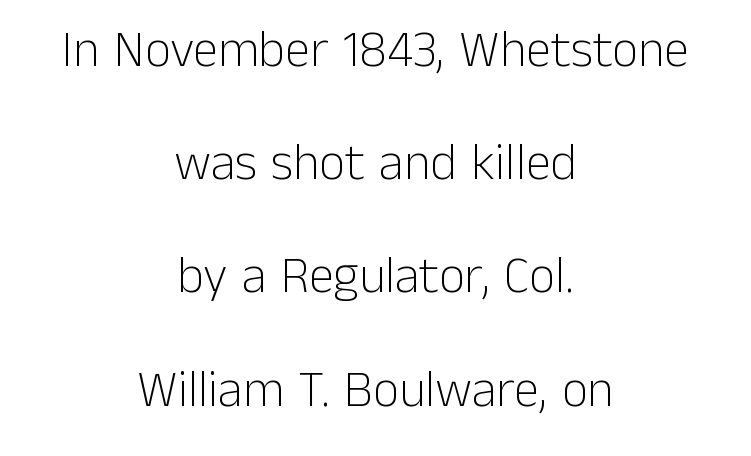
{"serif": "no", "italic": "no", "bold": "no", "weight": "light", "width": "normal", "stroke_contrast": "low", "x_height": "medium", "monospaced": "no", "underline": "no", "align": "center", "line_spacing": "loose", "line_spacing_ratio": 2.22, "letter_spacing": "normal", "letter_spacing_em": 0.0, "glyph_px": 51}
